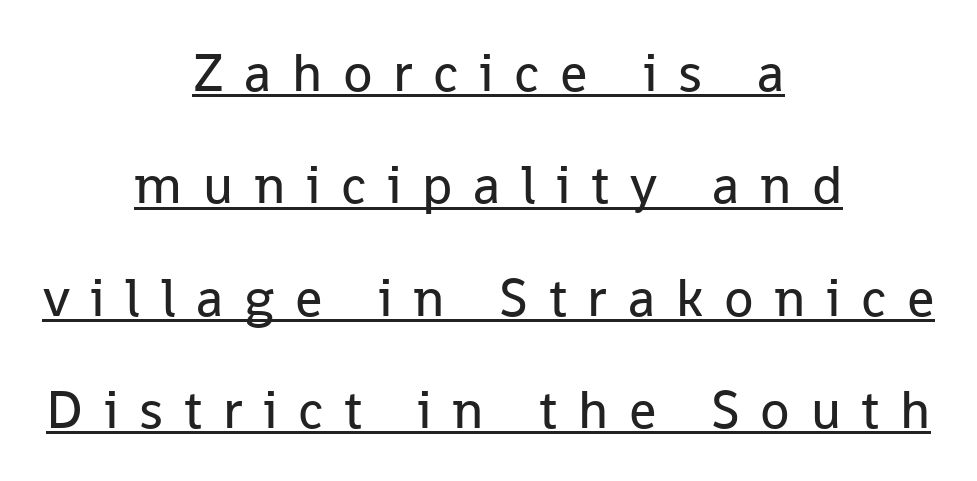
The image shows 54 px regular-weight sans-serif type, upright; set centered, loose line spacing (2.08x), unusually wide letter spacing (+0.38 em), underlined; low stroke contrast and a medium x-height.
